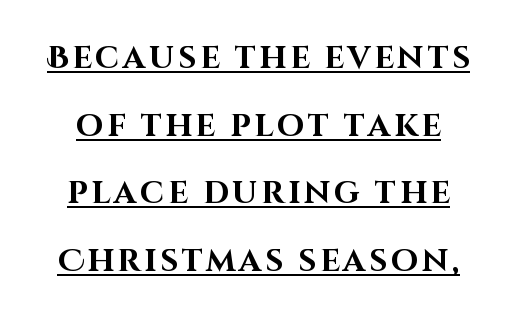
{"serif": "no", "italic": "no", "bold": "yes", "weight": "bold", "width": "normal", "stroke_contrast": "high", "x_height": "large", "monospaced": "no", "underline": "yes", "line_spacing": "loose", "line_spacing_ratio": 2.18, "glyph_px": 31}
